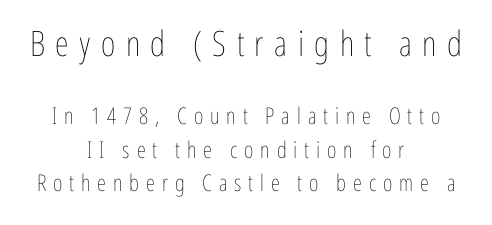
The whitespace from short lines is split evenly between both sides. These lines are rendered in a variable-pitch font. Every stem runs plumb, perpendicular to the baseline. A clean baseline with only descenders dipping below it. Large over small — that's the arrangement of the two blocks here. Is the stroke heavy? The answer is a plain regular-or-lighter.
